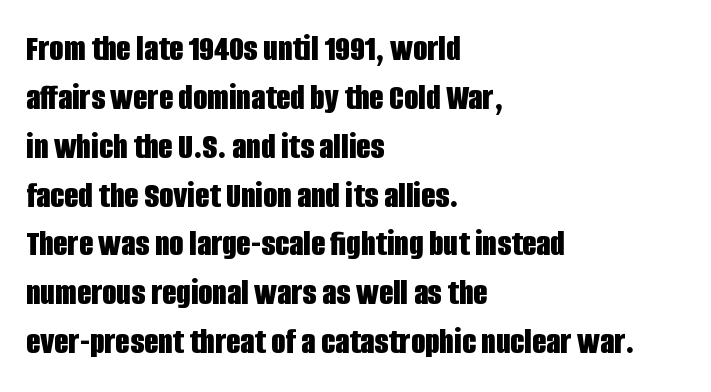
Q: Is the text bold? A: Yes.
Q: Is the text italic (slanted)? A: No, it is upright.
Q: Is the typeface a serif or a sans-serif typeface? A: Sans-serif.
Q: Is the text underlined? A: No.
Q: How is the paragraph aligned? A: Left-aligned.
Q: Is the spacing between letters normal or unusually wide? A: Normal.
Q: Is the spacing between lines tight, normal or loose? A: Normal.
Q: Width (condensed, normal, or wide)? A: Condensed.
Q: Stroke contrast? A: Low.
Q: x-height? A: Large.
Q: Monospaced? A: No.
